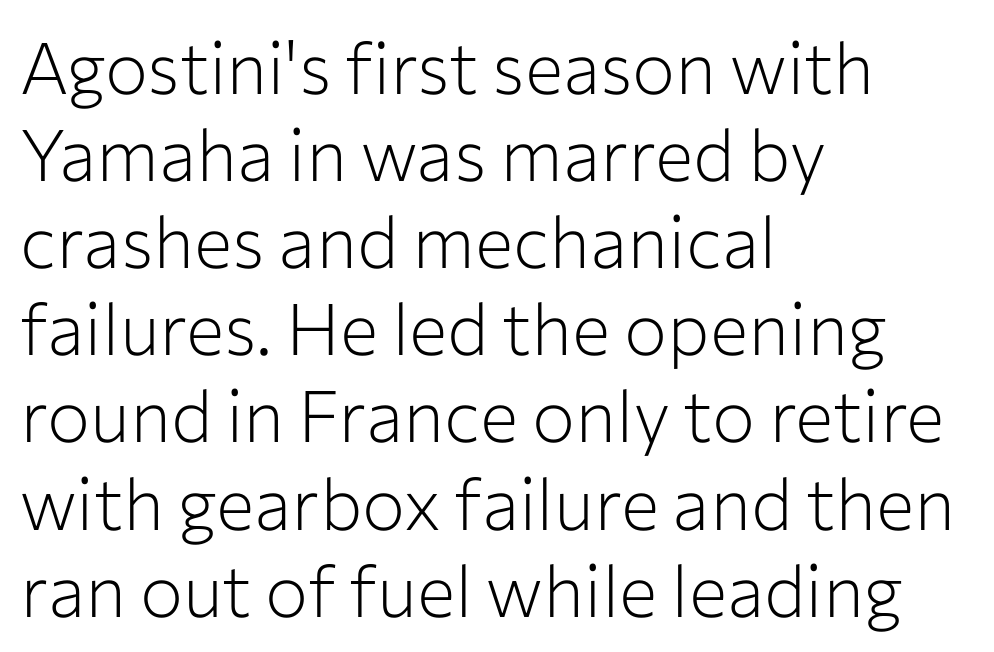
The image shows 72 px light sans-serif type, upright; set left-aligned, line spacing 1.21x, normal letter spacing, not underlined; low stroke contrast and a medium x-height.
